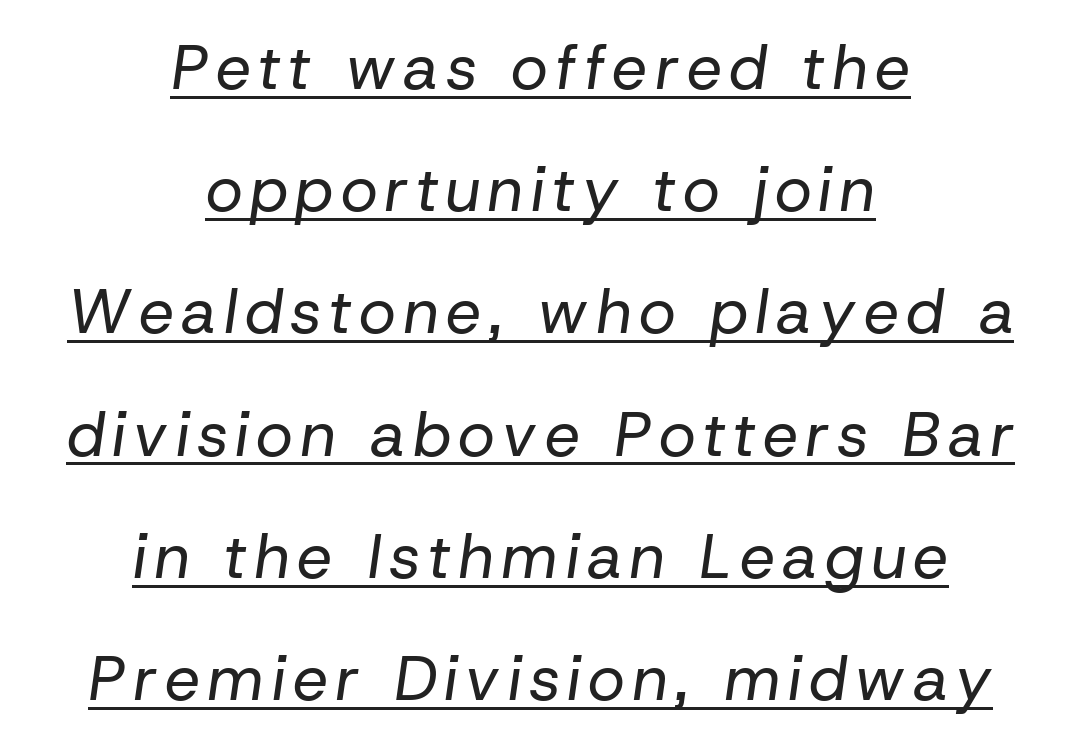
The specimen includes a rule beneath the text block's lines. Compared with typical paragraphs, the rows here are farther apart. Italic? Definitely — the glyphs are oblique. The face looks like a standard text weight, possibly lighter. This rendering uses center alignment, leaving both contours irregular but symmetric. Proportional: the letters do not fall into vertical columns.
